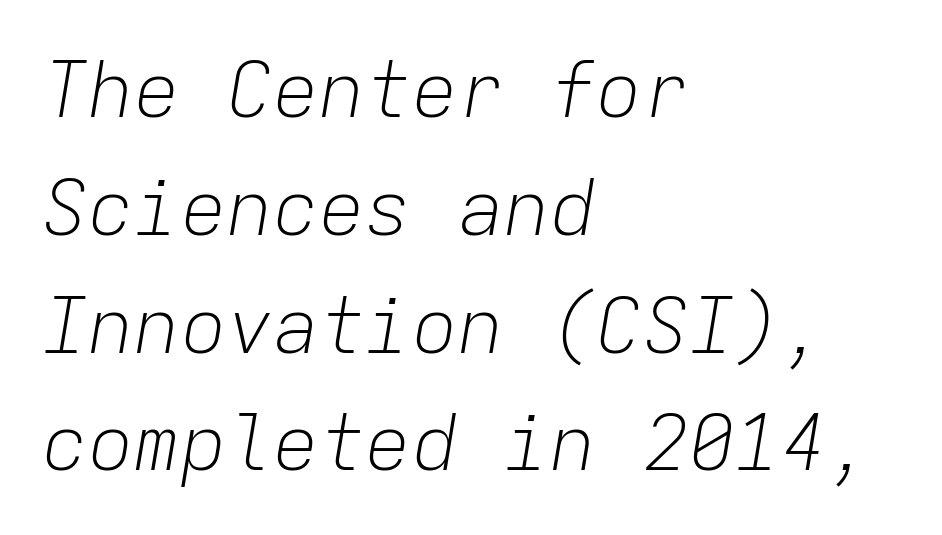
The image shows 77 px light type, italic (leaning right), monospaced; set left-aligned, normal line spacing (1.53x), normal letter spacing, not underlined; low stroke contrast and a medium x-height.
